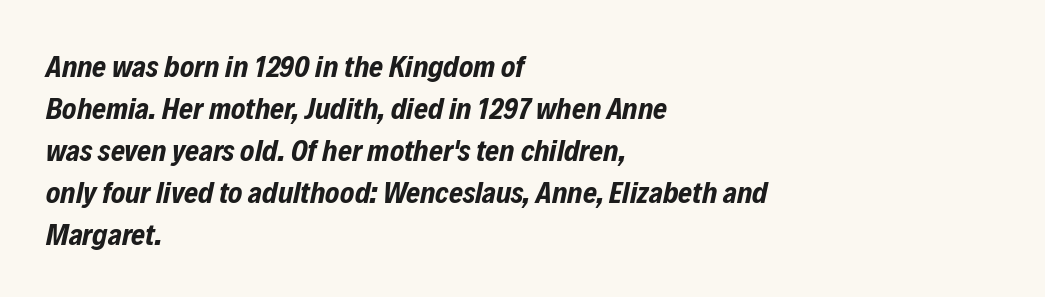
{"italic": "yes", "lean": "right", "slant_degrees": 12, "bold": "yes", "weight": "bold", "width": "condensed", "stroke_contrast": "low", "x_height": "medium", "monospaced": "no", "underline": "no", "align": "left", "line_spacing": "normal", "line_spacing_ratio": 1.4, "letter_spacing": "normal", "letter_spacing_em": 0.0, "glyph_px": 30}
